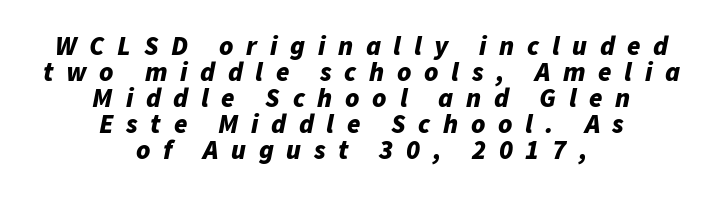
Q: Is the text bold? A: Yes.
Q: Is the text italic (slanted)? A: Yes, it leans right by about 11 degrees.
Q: Is the text underlined? A: No.
Q: How is the paragraph aligned? A: Centered.
Q: Is the spacing between letters normal or unusually wide? A: Unusually wide.
Q: Is the spacing between lines tight, normal or loose? A: Tight.
